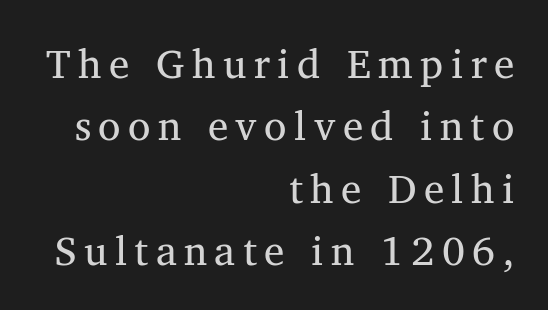
The image shows 41 px regular-weight serif type; set right-aligned, normal line spacing (1.52x), not underlined; medium stroke contrast and a medium x-height.
